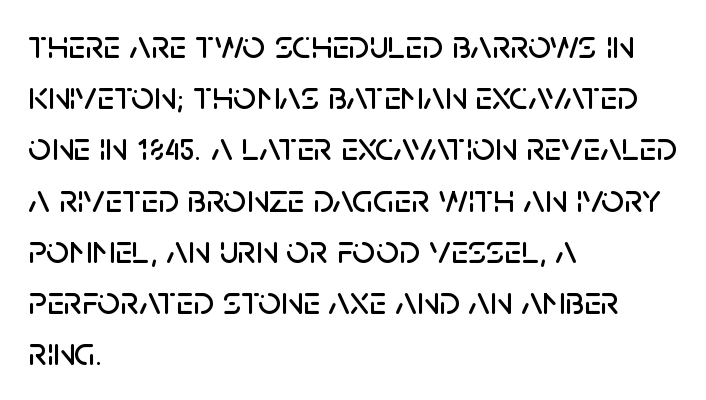
The image shows 40 px sans-serif type, upright; set left-aligned, normal line spacing (1.28x), normal letter spacing, not underlined; low stroke contrast and a large x-height.
